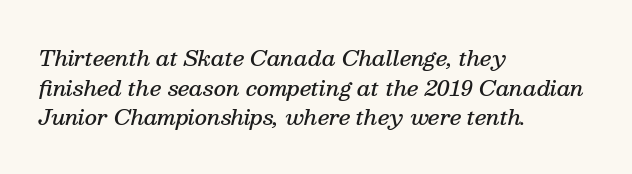
Q: Is the text bold? A: Semi-bold.
Q: Is the text italic (slanted)? A: Yes, it leans right by about 13 degrees.
Q: Is the text underlined? A: No.
Q: How is the paragraph aligned? A: Left-aligned.
Q: Is the spacing between letters normal or unusually wide? A: Normal.
Q: Is the spacing between lines tight, normal or loose? A: Normal.
